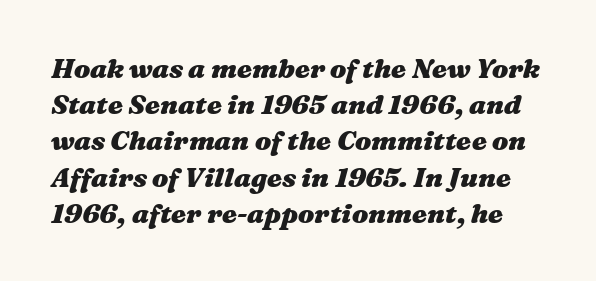
Q: Is the text bold? A: Yes.
Q: Is the text italic (slanted)? A: Yes, it leans right by about 16 degrees.
Q: Is the text underlined? A: No.
Q: Is the spacing between letters normal or unusually wide? A: Normal.
Q: Is the spacing between lines tight, normal or loose? A: Normal.
